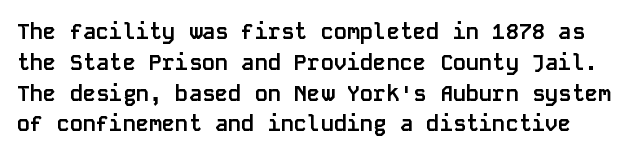
Q: Is the text bold? A: Yes.
Q: Is the text italic (slanted)? A: No, it is upright.
Q: Is the text underlined? A: No.
Q: Is the spacing between letters normal or unusually wide? A: Normal.
Q: Is the spacing between lines tight, normal or loose? A: Normal.
